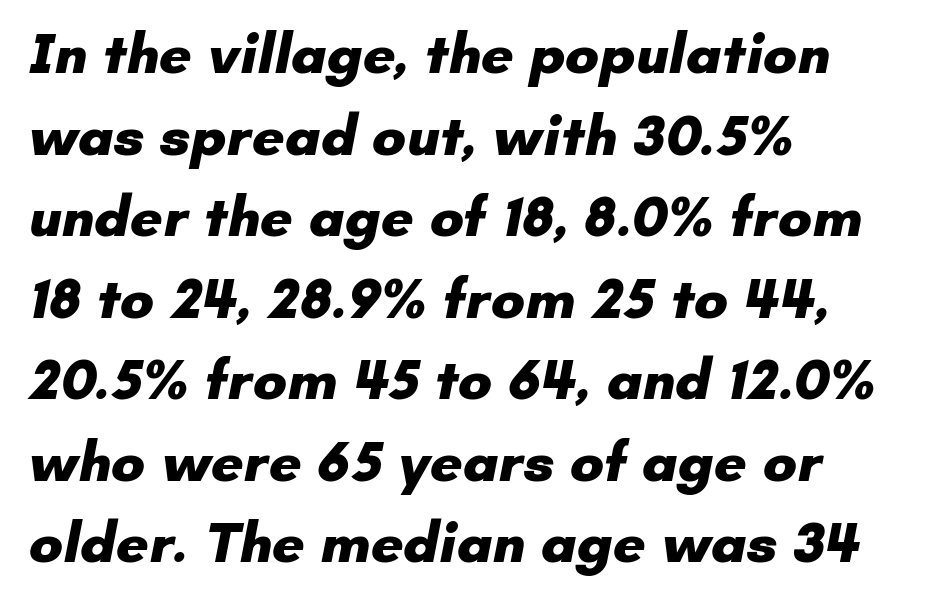
Q: Is the text bold? A: Yes.
Q: Is the typeface a serif or a sans-serif typeface? A: Sans-serif.
Q: Is the text underlined? A: No.
Q: How is the paragraph aligned? A: Left-aligned.
Q: Is the spacing between letters normal or unusually wide? A: Normal.
Q: Is the spacing between lines tight, normal or loose? A: Normal.
Q: Width (condensed, normal, or wide)? A: Normal.
Q: Stroke contrast? A: Low.
Q: x-height? A: Small.
Q: Monospaced? A: No.
